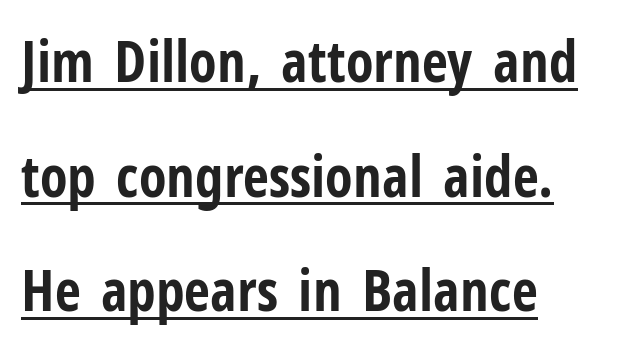
Q: Is the text bold? A: Yes.
Q: Is the text italic (slanted)? A: No, it is upright.
Q: Is the typeface a serif or a sans-serif typeface? A: Sans-serif.
Q: Is the text underlined? A: Yes.
Q: How is the paragraph aligned? A: Left-aligned.
Q: Is the spacing between letters normal or unusually wide? A: Normal.
Q: Is the spacing between lines tight, normal or loose? A: Loose.
Q: Width (condensed, normal, or wide)? A: Condensed.
Q: Stroke contrast? A: Low.
Q: x-height? A: Medium.
Q: Monospaced? A: No.
